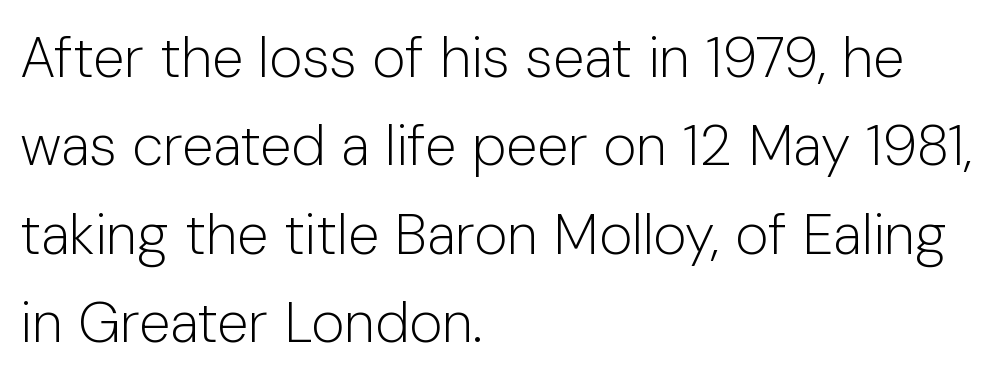
Q: Is the text bold? A: No.
Q: Is the text italic (slanted)? A: No, it is upright.
Q: Is the typeface a serif or a sans-serif typeface? A: Sans-serif.
Q: Is the text underlined? A: No.
Q: How is the paragraph aligned? A: Left-aligned.
Q: Is the spacing between letters normal or unusually wide? A: Normal.
Q: Is the spacing between lines tight, normal or loose? A: Normal.
Q: Width (condensed, normal, or wide)? A: Normal.
Q: Stroke contrast? A: Low.
Q: x-height? A: Medium.
Q: Monospaced? A: No.
